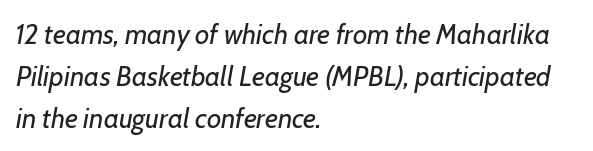
The image shows 28 px regular-weight type, italic (leaning right); set left-aligned, normal line spacing (1.5x), normal letter spacing, not underlined; low stroke contrast and a medium x-height.
